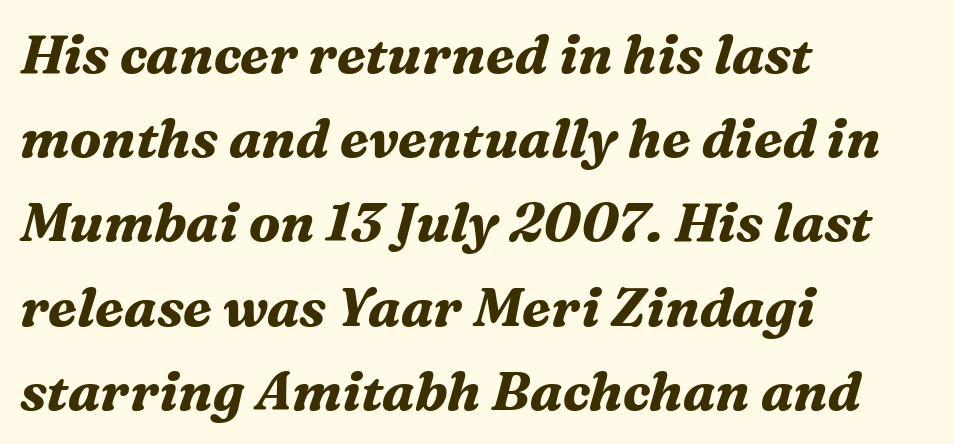
The image shows 54 px bold serif type, italic (leaning right); set left-aligned, normal line spacing (1.56x), normal letter spacing, not underlined; medium stroke contrast and a medium x-height.
